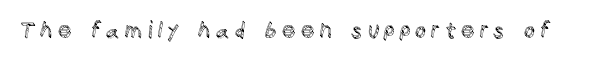
{"underline": "no", "letter_spacing": "wide", "letter_spacing_em": 0.21, "glyph_px": 22}
